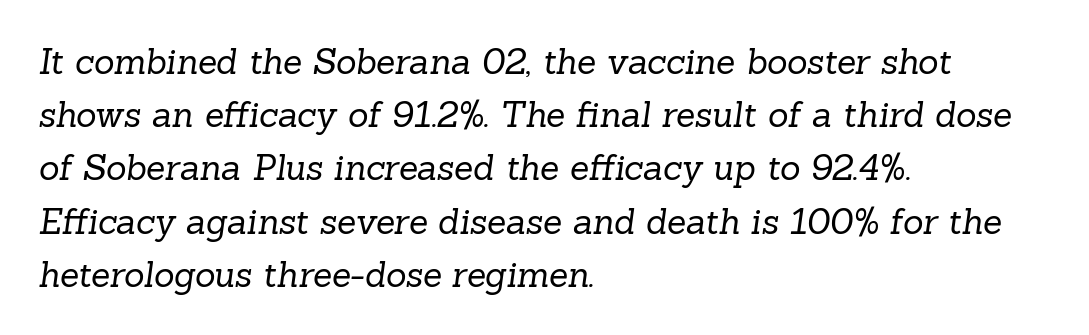
{"serif": "yes", "bold": "no", "weight": "regular", "width": "normal", "stroke_contrast": "low", "x_height": "medium", "monospaced": "no", "underline": "no", "align": "left", "line_spacing": "normal", "line_spacing_ratio": 1.52, "letter_spacing": "normal", "letter_spacing_em": 0.0, "glyph_px": 35}
